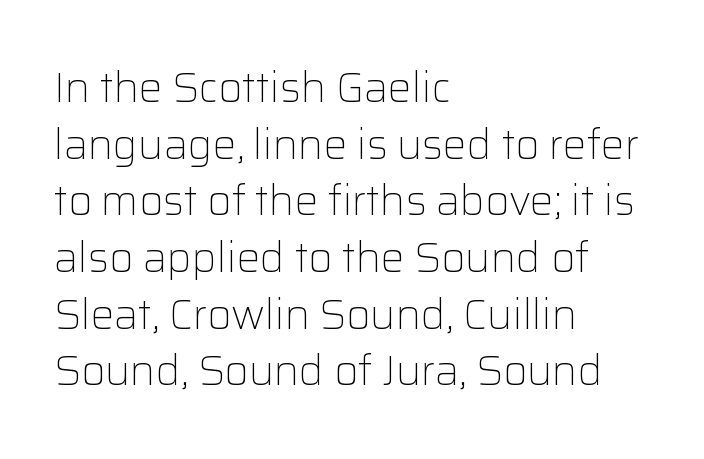
Underlining? Definitely not there. These lines are rendered in a variable-pitch font. Observe the ordinary spacing: letters are neighbours, not strangers. Leading matches the norm, producing a regular column.
